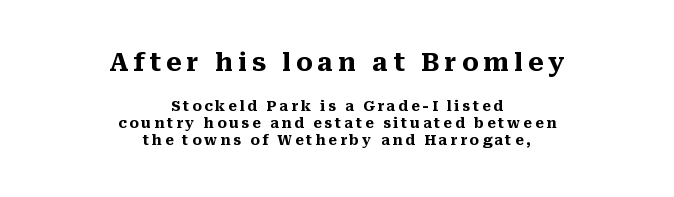
The typesetter chose a symmetrical, centered arrangement here. Unmarked baselines from the first word to the last. Two sizes are in play, and the larger belongs to the first block. Students, this is bold: see how much ink each stroke carries.
